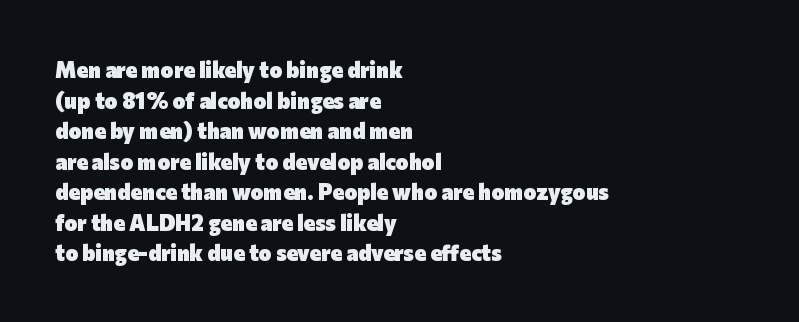
If you drew a line through each stem, it would be perfectly vertical. A normal amount of white space separates one row of letters from the next. Unmarked baselines from the first word to the last. Pretty heavy lettering here — definitely bold. The paragraph has a hard left edge and a soft right edge. These lines keep a tight, regular rhythm from letter to letter.
